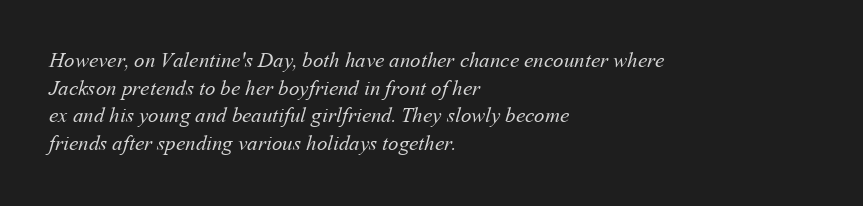
Q: Is the text bold? A: No.
Q: Is the text underlined? A: No.
Q: How is the paragraph aligned? A: Left-aligned.
Q: Is the spacing between letters normal or unusually wide? A: Normal.
Q: Is the spacing between lines tight, normal or loose? A: Normal.
